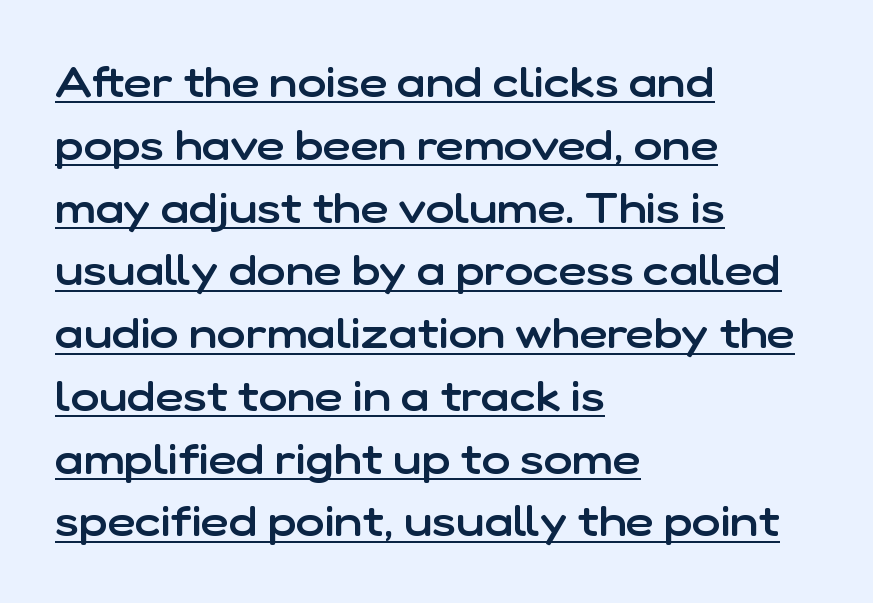
The image shows 43 px semibold sans-serif type, upright; set left-aligned, normal line spacing (1.46x), normal letter spacing, underlined; low stroke contrast and a medium x-height.
